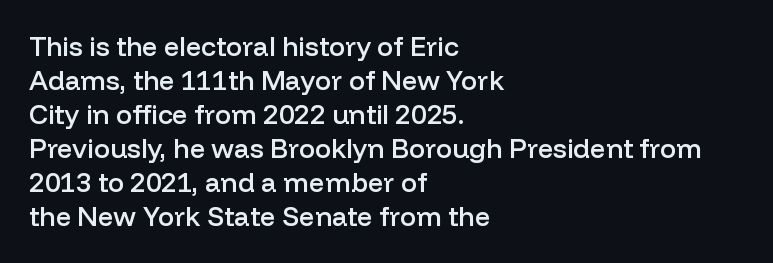
Q: Is the text bold? A: Semi-bold.
Q: Is the text italic (slanted)? A: No, it is upright.
Q: Is the text underlined? A: No.
Q: How is the paragraph aligned? A: Left-aligned.
Q: Is the spacing between letters normal or unusually wide? A: Normal.
Q: Is the spacing between lines tight, normal or loose? A: Normal.
